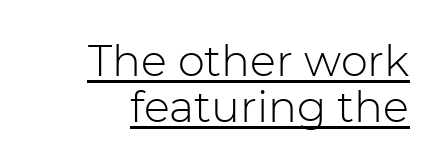
This rendering leaves character spacing at its baseline value. The rendering uses a small line-height, squeezing the rows. This reads as an unemphasized weight, regular at the heaviest. This is sans-serif lettering, the kind often seen on screens and signage. Every word sits above its own underline. Designer's note — italics off, roman on.
